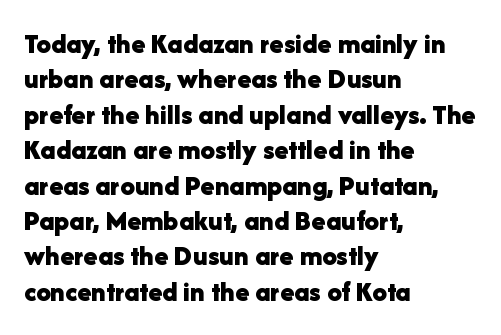
The image shows 29 px bold sans-serif type, upright; set left-aligned, line spacing 1.22x, normal letter spacing, not underlined; low stroke contrast and a medium x-height.
